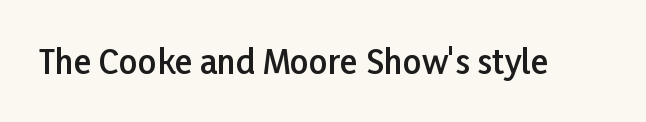
Q: Is the text bold? A: Semi-bold.
Q: Is the text italic (slanted)? A: No, it is upright.
Q: Is the typeface a serif or a sans-serif typeface? A: Sans-serif.
Q: Is the text underlined? A: No.
Q: Is the spacing between letters normal or unusually wide? A: Normal.
Q: Width (condensed, normal, or wide)? A: Normal.
Q: Stroke contrast? A: Low.
Q: x-height? A: Medium.
Q: Monospaced? A: No.
